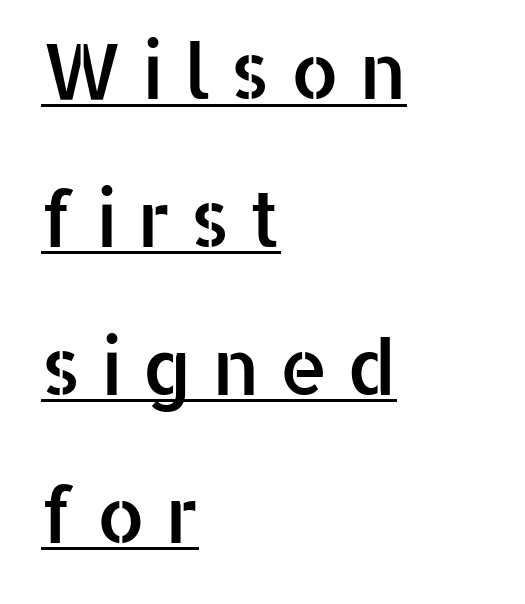
This is underlined copy, the kind a proofreader might mark for attention. These lines stand farther apart than default settings would place them. The gaps between neighbouring characters are conspicuously large. Each line starts at the same left margin while the right side varies. You can tell from the bare stems that sans-serif type was used.
